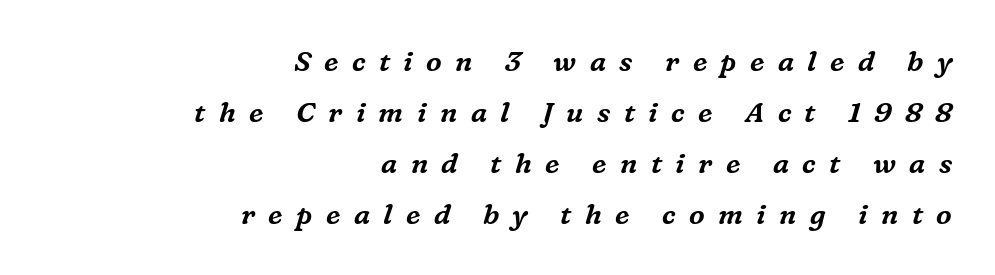
{"serif": "yes", "italic": "yes", "lean": "right", "slant_degrees": 16, "width": "normal", "stroke_contrast": "medium", "x_height": "medium", "monospaced": "no", "underline": "no", "align": "right", "line_spacing_ratio": 1.82, "letter_spacing": "wide", "letter_spacing_em": 0.48, "glyph_px": 28}
